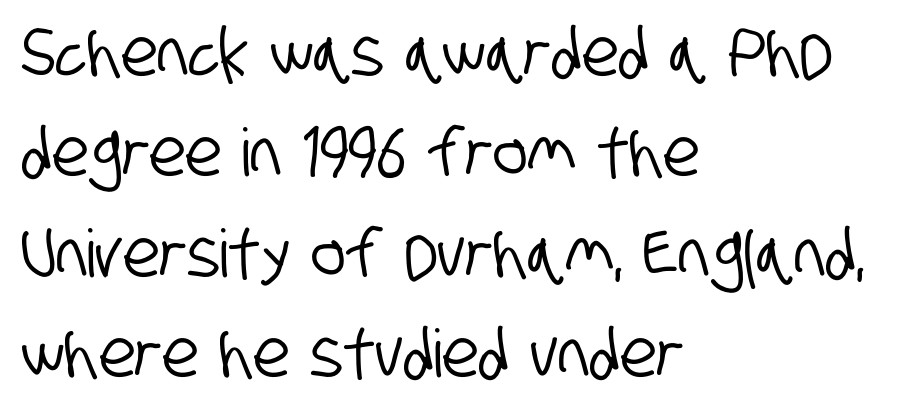
The image shows 66 px condensed sans-serif type; set left-aligned, normal line spacing (1.52x), normal letter spacing, not underlined; low stroke contrast and a large x-height.
